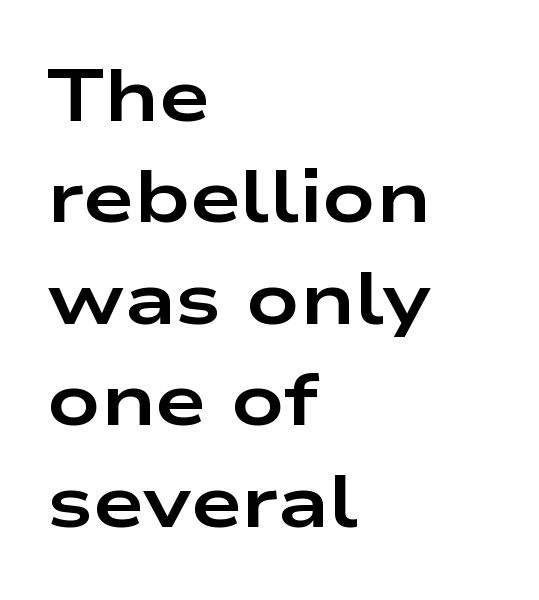
{"serif": "no", "italic": "no", "bold": "yes", "weight": "bold", "width": "wide", "stroke_contrast": "low", "x_height": "medium", "monospaced": "no", "underline": "no", "align": "left", "line_spacing": "normal", "line_spacing_ratio": 1.39, "letter_spacing": "normal", "letter_spacing_em": 0.0, "glyph_px": 73}
